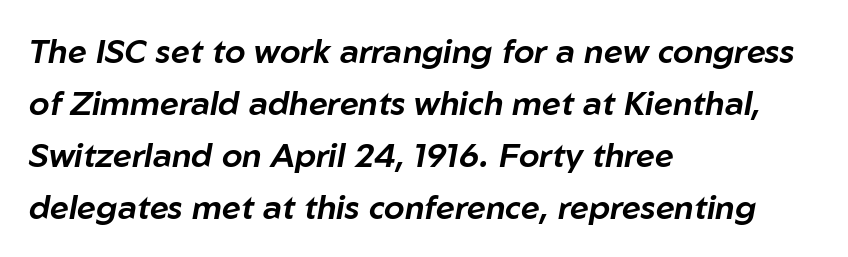
{"italic": "yes", "lean": "right", "slant_degrees": 10, "width": "normal", "stroke_contrast": "low", "x_height": "medium", "monospaced": "no", "underline": "no", "align": "left", "line_spacing": "normal", "line_spacing_ratio": 1.58, "letter_spacing": "normal", "letter_spacing_em": 0.0, "glyph_px": 33}
